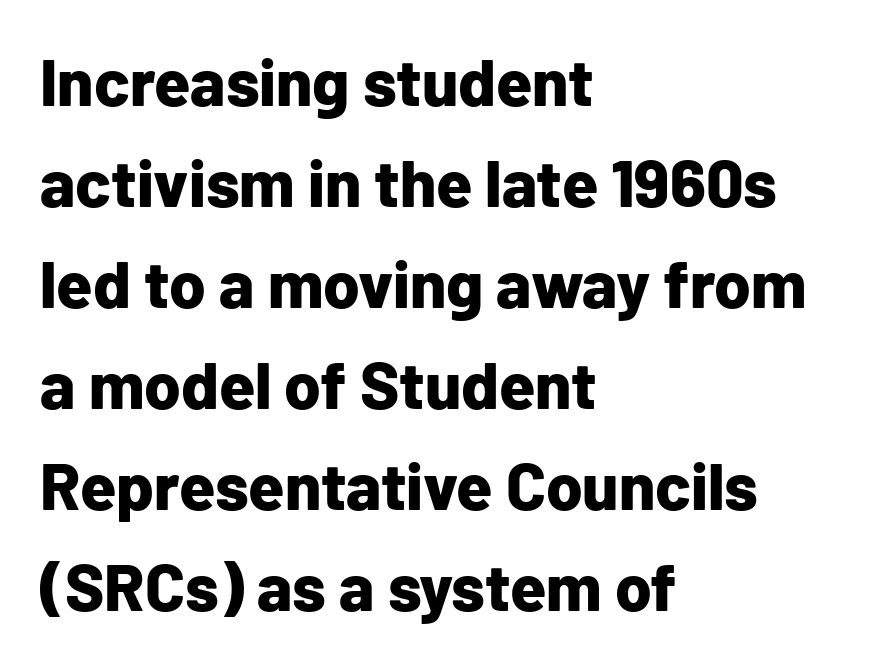
The image shows 66 px bold sans-serif type, upright; set left-aligned, normal line spacing (1.53x), normal letter spacing, not underlined; low stroke contrast and a medium x-height.
